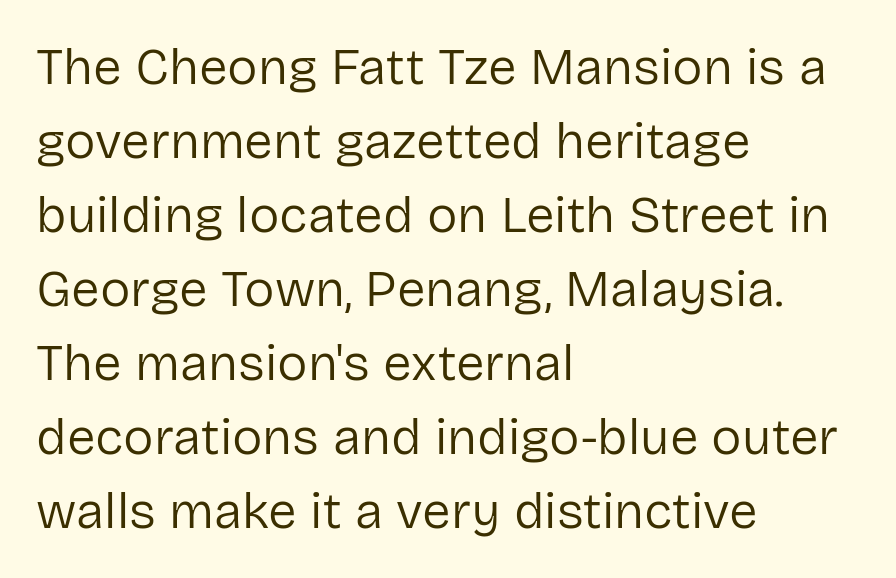
If you drew a line through each stem, it would be perfectly vertical. Heft: none added — not bold. This sample uses a sans-serif face. Evenly set lines give the paragraph a standard silhouette. Each row of text sits above clean, open space.
